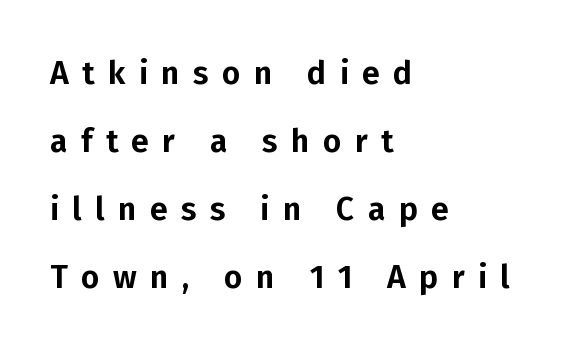
{"serif": "no", "italic": "no", "width": "normal", "stroke_contrast": "low", "x_height": "medium", "monospaced": "no", "underline": "no", "align": "left", "line_spacing": "loose", "line_spacing_ratio": 2.13, "letter_spacing": "wide", "letter_spacing_em": 0.42, "glyph_px": 32}
